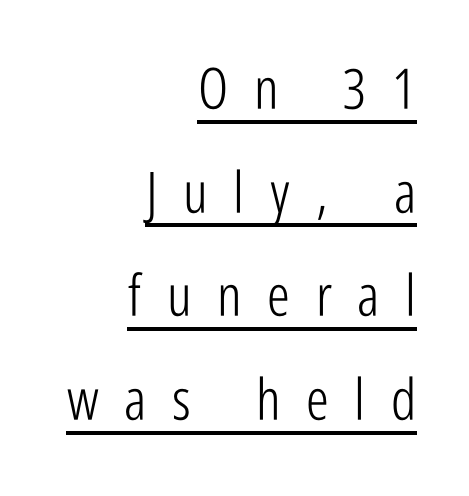
Tall strokes in this sample are plumb rather than angled. Does extra space separate the letters? Yes, quite a lot of it. Does the copy run flush right? Yes — the right margin is perfectly even. Underline: present.
